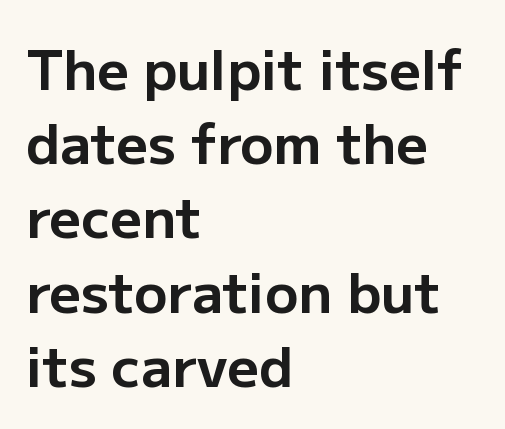
The letters stand straight up with perfectly vertical stems. All the whitespace from short lines collects on the right. Notice how descenders clear the ascenders below comfortably — that's standard leading. The letters sit at their default tracking, neither squeezed nor spread. Quick note: underline off.
